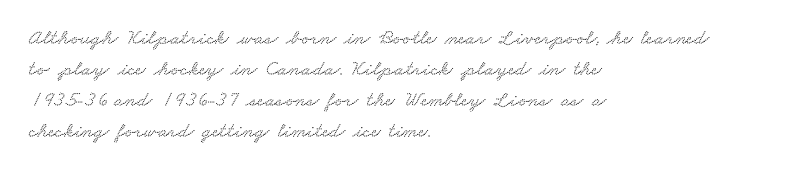
The image shows 21 px text type; set left-aligned, normal line spacing (1.47x), normal letter spacing, not underlined.
